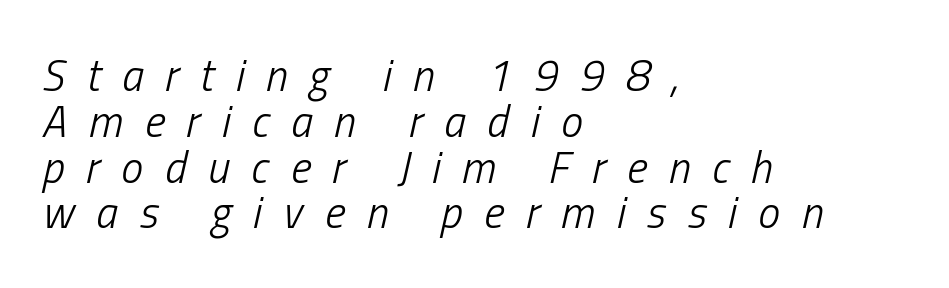
{"italic": "yes", "lean": "right", "slant_degrees": 13, "bold": "no", "weight": "light", "width": "condensed", "stroke_contrast": "low", "x_height": "medium", "monospaced": "no", "underline": "no", "align": "left", "line_spacing": "tight", "line_spacing_ratio": 1.04, "letter_spacing": "wide", "letter_spacing_em": 0.49, "glyph_px": 44}
